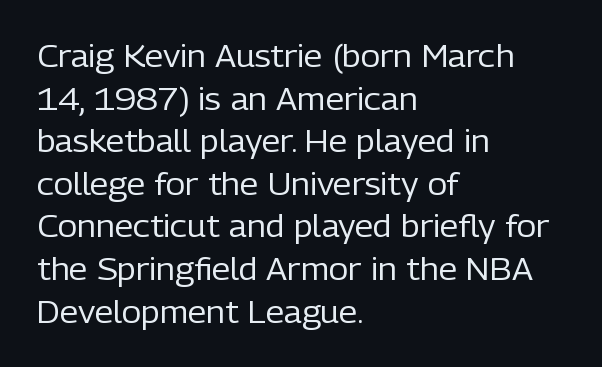
The specimen reads as upright at a glance. Inter-character spacing is left at the font's built-in metrics. The passage shown stacks its lines at a standard gap. The type family on display is of the sans-serif kind.
